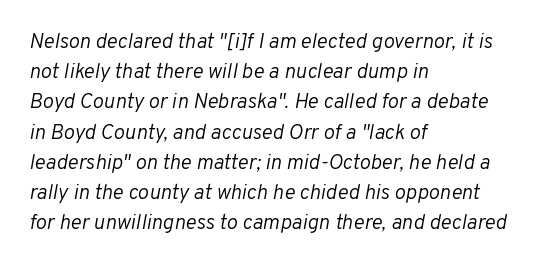
Q: Is the text bold? A: No.
Q: Is the text italic (slanted)? A: Yes, it leans right by about 10 degrees.
Q: Is the text underlined? A: No.
Q: How is the paragraph aligned? A: Left-aligned.
Q: Is the spacing between letters normal or unusually wide? A: Normal.
Q: Is the spacing between lines tight, normal or loose? A: Normal.
